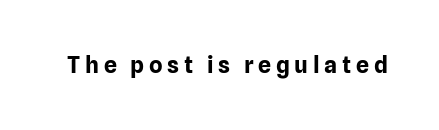
{"italic": "no", "bold": "yes", "underline": "no", "letter_spacing": "wide", "letter_spacing_em": 0.21, "glyph_px": 23}
